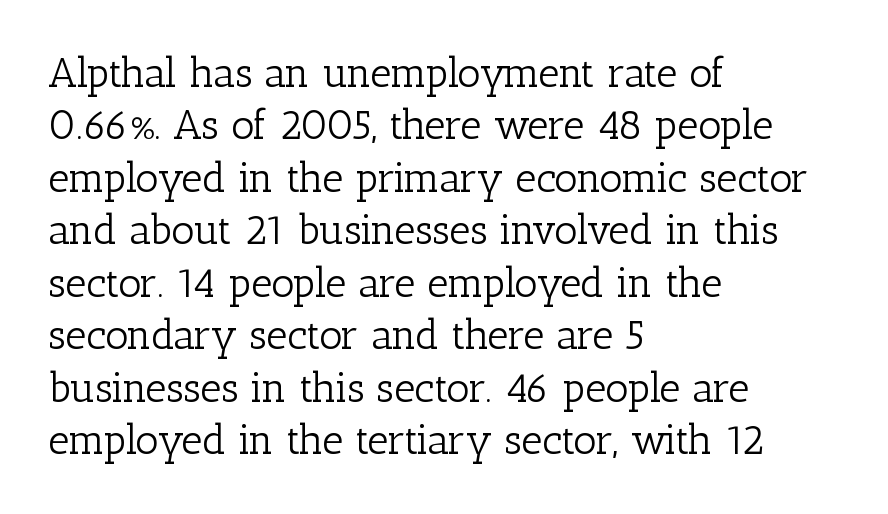
The image shows 41 px light serif type, upright; set left-aligned, normal line spacing (1.28x), normal letter spacing, not underlined; low stroke contrast and a medium x-height.
